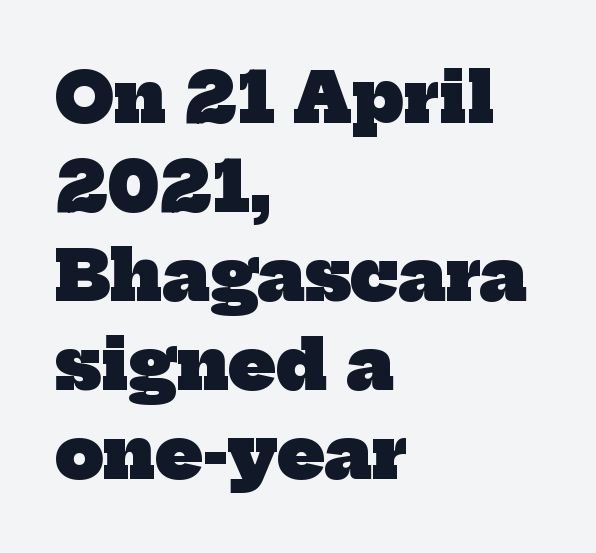
{"serif": "yes", "bold": "yes", "weight": "heavy", "width": "normal", "stroke_contrast": "low", "x_height": "medium", "monospaced": "no", "underline": "no", "align": "left", "line_spacing": "normal", "line_spacing_ratio": 1.31, "letter_spacing": "normal", "letter_spacing_em": 0.0, "glyph_px": 68}
